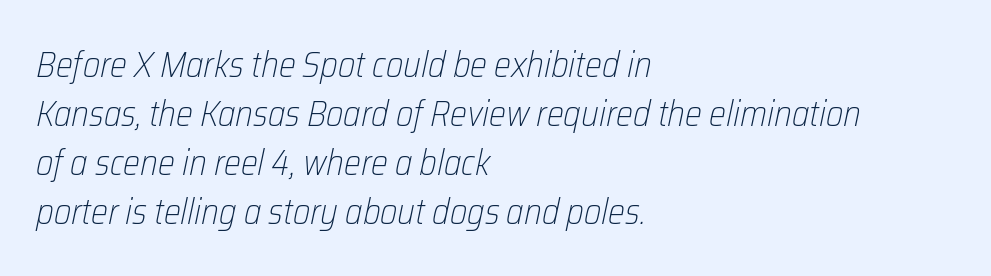
Q: Is the text bold? A: No.
Q: Is the text italic (slanted)? A: Yes, it leans right by about 12 degrees.
Q: Is the text underlined? A: No.
Q: How is the paragraph aligned? A: Left-aligned.
Q: Is the spacing between letters normal or unusually wide? A: Normal.
Q: Is the spacing between lines tight, normal or loose? A: Normal.
Q: Width (condensed, normal, or wide)? A: Condensed.
Q: Stroke contrast? A: Low.
Q: x-height? A: Medium.
Q: Monospaced? A: No.
